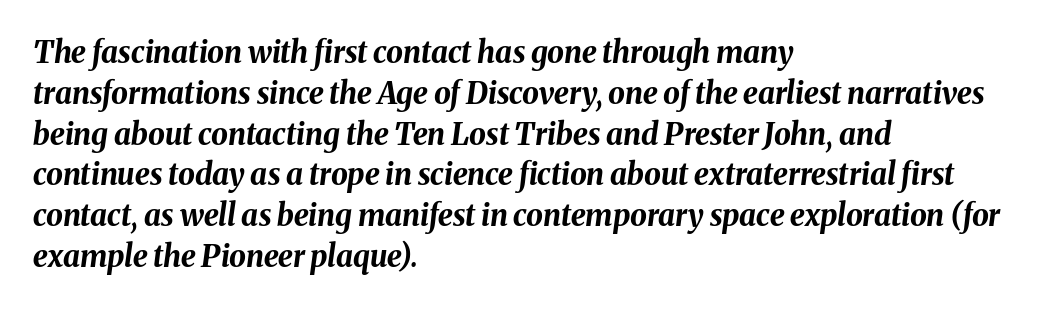
Q: Is the text bold? A: Yes.
Q: Is the text italic (slanted)? A: Yes, it leans right by about 8 degrees.
Q: Is the text underlined? A: No.
Q: How is the paragraph aligned? A: Left-aligned.
Q: Is the spacing between letters normal or unusually wide? A: Normal.
Q: Is the spacing between lines tight, normal or loose? A: Normal.
Q: Width (condensed, normal, or wide)? A: Normal.
Q: Stroke contrast? A: Medium.
Q: x-height? A: Medium.
Q: Monospaced? A: No.
